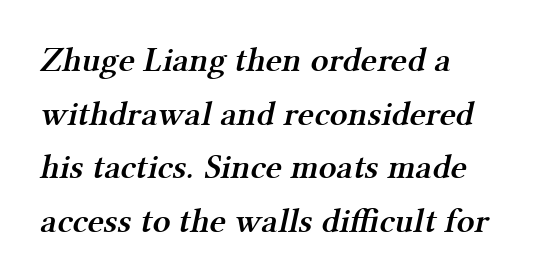
The image shows 35 px semibold serif type; set left-aligned, normal line spacing (1.53x), normal letter spacing, not underlined; medium stroke contrast and a medium x-height.
